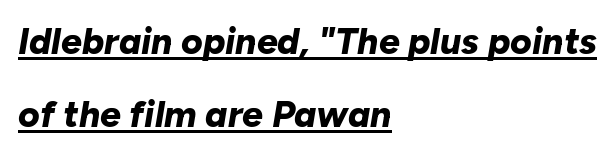
Q: Is the text bold? A: Yes.
Q: Is the text italic (slanted)? A: Yes, it leans right by about 10 degrees.
Q: Is the text underlined? A: Yes.
Q: How is the paragraph aligned? A: Left-aligned.
Q: Is the spacing between letters normal or unusually wide? A: Normal.
Q: Is the spacing between lines tight, normal or loose? A: Loose.
Q: Width (condensed, normal, or wide)? A: Normal.
Q: Stroke contrast? A: Low.
Q: x-height? A: Medium.
Q: Monospaced? A: No.
